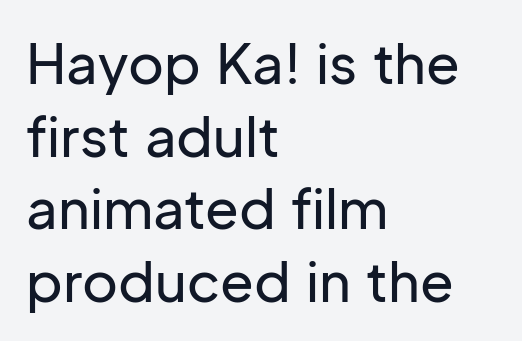
{"serif": "no", "italic": "no", "width": "normal", "stroke_contrast": "low", "x_height": "medium", "monospaced": "no", "underline": "no", "align": "left", "line_spacing": "normal", "line_spacing_ratio": 1.32, "letter_spacing": "normal", "letter_spacing_em": 0.0, "glyph_px": 55}
